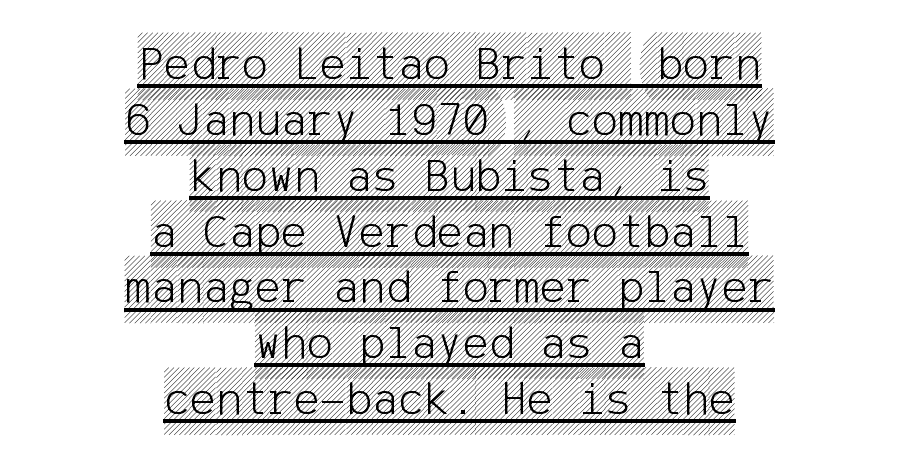
Q: Is the text italic (slanted)? A: No, it is upright.
Q: Is the text underlined? A: Yes.
Q: How is the paragraph aligned? A: Centered.
Q: Is the spacing between letters normal or unusually wide? A: Normal.
Q: Is the spacing between lines tight, normal or loose? A: Tight.
Q: Width (condensed, normal, or wide)? A: Condensed.
Q: x-height? A: Large.
